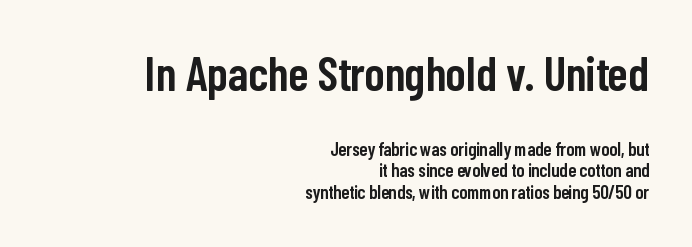
Q: Is the text bold? A: Semi-bold.
Q: Is the text italic (slanted)? A: No, it is upright.
Q: Is the typeface a serif or a sans-serif typeface? A: Sans-serif.
Q: Is the text underlined? A: No.
Q: How is the paragraph aligned? A: Right-aligned.
Q: Is the spacing between letters normal or unusually wide? A: Normal.
Q: Is the spacing between lines tight, normal or loose? A: Tight.
Q: Which block of text is set in a larger size, the first (top) or the second (bottom)? A: The first (top) one.
Q: Width (condensed, normal, or wide)? A: Condensed.
Q: Stroke contrast? A: Low.
Q: x-height? A: Medium.
Q: Monospaced? A: No.
